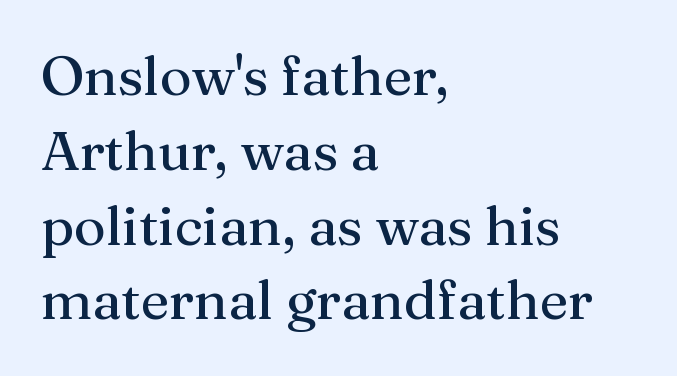
Q: Is the text bold? A: No.
Q: Is the text italic (slanted)? A: No, it is upright.
Q: Is the typeface a serif or a sans-serif typeface? A: Serif.
Q: Is the text underlined? A: No.
Q: How is the paragraph aligned? A: Left-aligned.
Q: Is the spacing between letters normal or unusually wide? A: Normal.
Q: Is the spacing between lines tight, normal or loose? A: Normal.
Q: Width (condensed, normal, or wide)? A: Normal.
Q: Stroke contrast? A: Medium.
Q: x-height? A: Medium.
Q: Monospaced? A: No.
